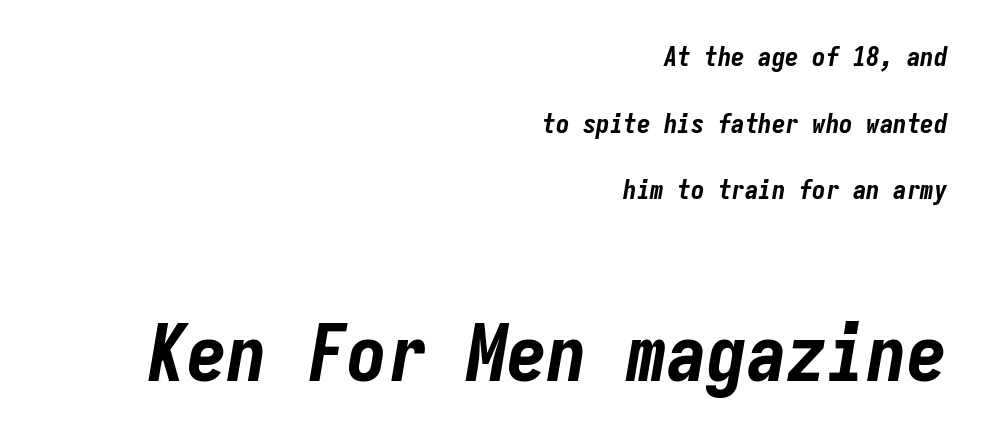
{"italic": "yes", "lean": "right", "slant_degrees": 9, "bold": "yes", "weight": "bold", "width": "condensed", "stroke_contrast": "low", "x_height": "medium", "monospaced": "yes", "underline": "no", "align": "right", "line_spacing": "loose", "line_spacing_ratio": 2.47, "letter_spacing": "normal", "letter_spacing_em": 0.0, "larger_block": "second", "size_ratio": 2.96, "glyph_px": 80}
